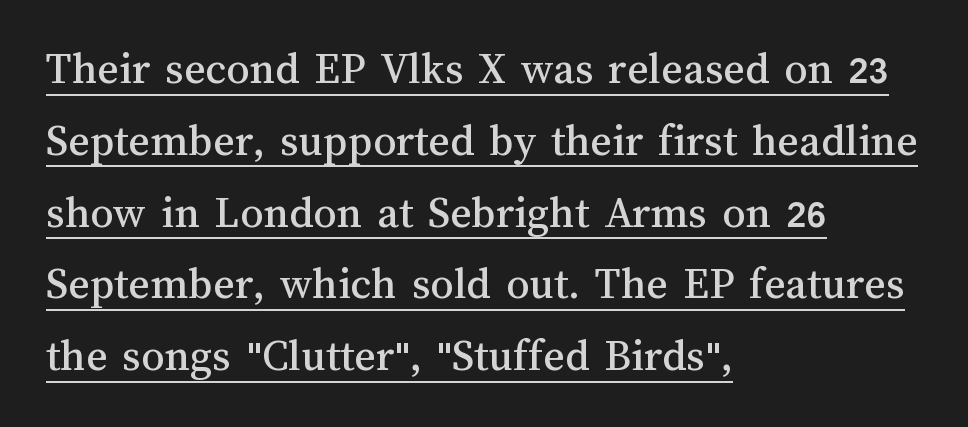
Q: Is the text italic (slanted)? A: No, it is upright.
Q: Is the text underlined? A: Yes.
Q: How is the paragraph aligned? A: Left-aligned.
Q: Is the spacing between letters normal or unusually wide? A: Normal.
Q: Is the spacing between lines tight, normal or loose? A: Normal.
Q: Width (condensed, normal, or wide)? A: Normal.
Q: Stroke contrast? A: Medium.
Q: x-height? A: Medium.
Q: Monospaced? A: No.
